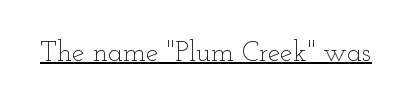
{"italic": "no", "bold": "no", "weight": "thin", "width": "wide", "stroke_contrast": "low", "x_height": "small", "monospaced": "no", "underline": "yes", "letter_spacing": "normal", "letter_spacing_em": 0.0, "glyph_px": 28}
